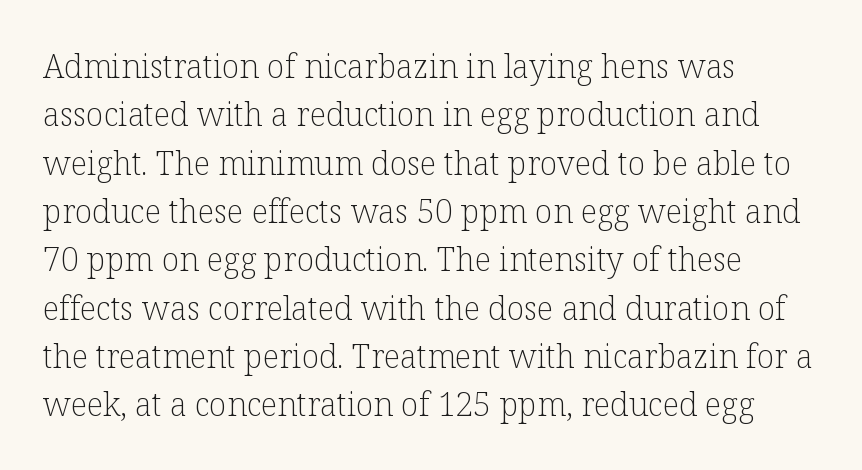
Typographically, this falls in the serif category. Inter-character spacing is left at the font's built-in metrics. These lines are rendered in a variable-pitch font. Vertical strokes here are truly vertical.
